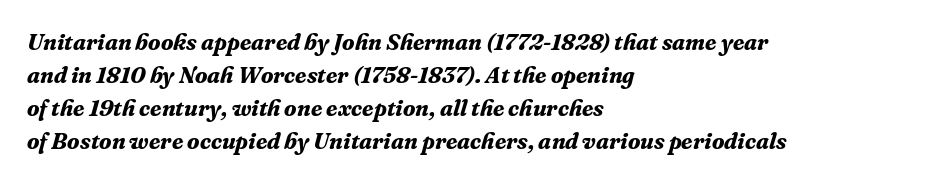
{"italic": "yes", "lean": "right", "slant_degrees": 16, "bold": "yes", "underline": "no", "align": "left", "line_spacing": "normal", "line_spacing_ratio": 1.44, "letter_spacing": "normal", "letter_spacing_em": 0.0, "glyph_px": 23}
